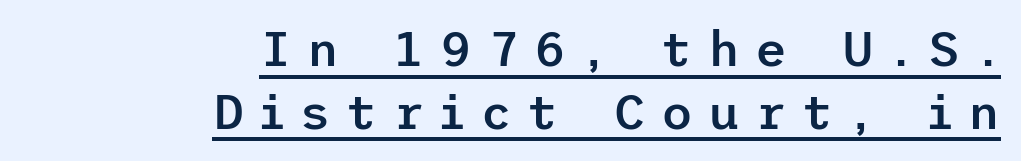
{"serif": "no", "italic": "no", "bold": "semi", "weight": "semibold", "width": "normal", "stroke_contrast": "low", "x_height": "medium", "underline": "yes", "align": "right", "line_spacing": "normal", "line_spacing_ratio": 1.28, "letter_spacing": "wide", "letter_spacing_em": 0.31, "glyph_px": 49}
